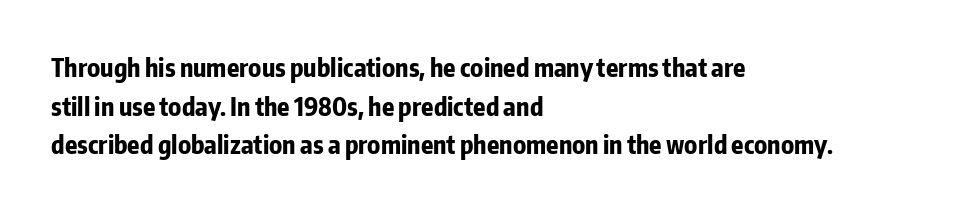
{"italic": "no", "bold": "yes", "underline": "no", "align": "left", "line_spacing": "normal", "line_spacing_ratio": 1.55, "letter_spacing": "normal", "letter_spacing_em": 0.0, "glyph_px": 25}
